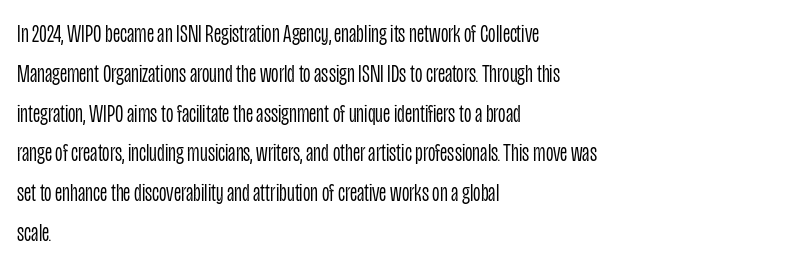
Nobody touched the tracking dial on this one. Line starts are locked; line ends wander. The block of text has a typical density, with ordinary space between rows. The glyphs are unaccompanied by any horizontal stroke below them. Notice how the stems are strictly vertical — no italics here. These glyphs show unthickened strokes, regular width or finer.
